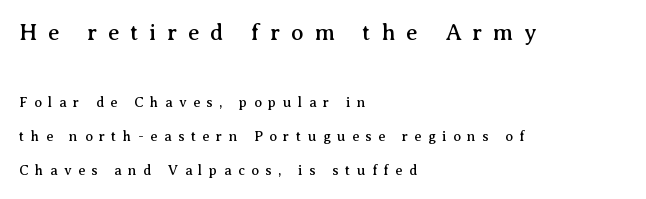
Q: Is the text italic (slanted)? A: No, it is upright.
Q: Is the text underlined? A: No.
Q: How is the paragraph aligned? A: Left-aligned.
Q: Is the spacing between letters normal or unusually wide? A: Unusually wide.
Q: Is the spacing between lines tight, normal or loose? A: Loose.
Q: Which block of text is set in a larger size, the first (top) or the second (bottom)? A: The first (top) one.
